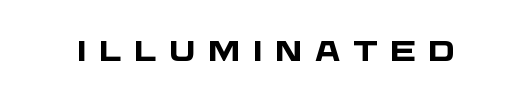
Q: Is the text bold? A: Yes.
Q: Is the typeface a serif or a sans-serif typeface? A: Sans-serif.
Q: Is the text underlined? A: No.
Q: Is the spacing between letters normal or unusually wide? A: Unusually wide.
Q: Width (condensed, normal, or wide)? A: Wide.
Q: Stroke contrast? A: Low.
Q: x-height? A: Large.
Q: Monospaced? A: No.
